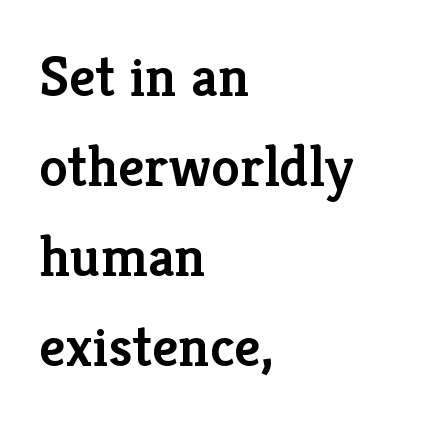
Q: Is the text bold? A: Semi-bold.
Q: Is the text italic (slanted)? A: No, it is upright.
Q: Is the typeface a serif or a sans-serif typeface? A: Serif.
Q: Is the text underlined? A: No.
Q: How is the paragraph aligned? A: Left-aligned.
Q: Is the spacing between letters normal or unusually wide? A: Normal.
Q: Is the spacing between lines tight, normal or loose? A: Normal.
Q: Width (condensed, normal, or wide)? A: Normal.
Q: Stroke contrast? A: Low.
Q: x-height? A: Medium.
Q: Monospaced? A: No.
